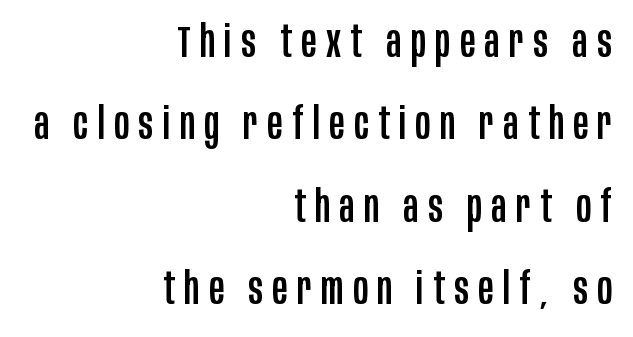
Q: Is the text italic (slanted)? A: No, it is upright.
Q: Is the typeface a serif or a sans-serif typeface? A: Sans-serif.
Q: Is the text underlined? A: No.
Q: How is the paragraph aligned? A: Right-aligned.
Q: Is the spacing between letters normal or unusually wide? A: Unusually wide.
Q: Width (condensed, normal, or wide)? A: Condensed.
Q: Stroke contrast? A: Low.
Q: x-height? A: Large.
Q: Monospaced? A: No.
